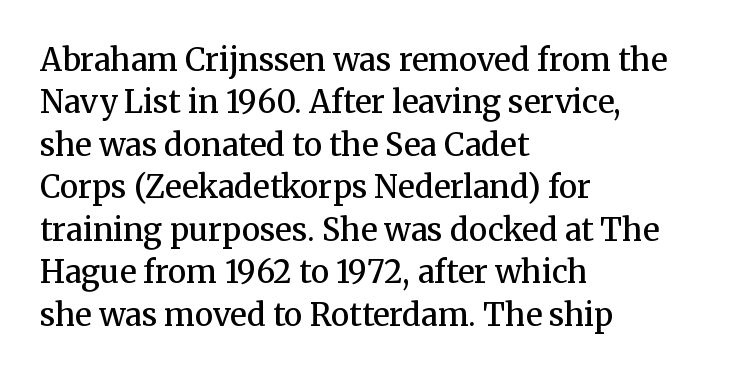
{"serif": "yes", "italic": "no", "bold": "semi", "weight": "semibold", "width": "normal", "stroke_contrast": "medium", "x_height": "medium", "monospaced": "no", "underline": "no", "align": "left", "line_spacing": "normal", "line_spacing_ratio": 1.37, "letter_spacing": "normal", "letter_spacing_em": 0.0, "glyph_px": 31}
